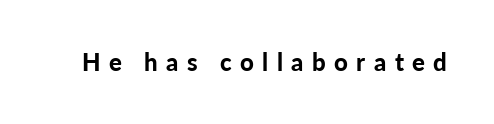
Words float on clear page, feet unadorned. As a designer I'd log this as weight 700, bold. If you drew a line through each stem, it would be perfectly vertical. Inter-character spacing is expanded well beyond the font's built-in metrics.
